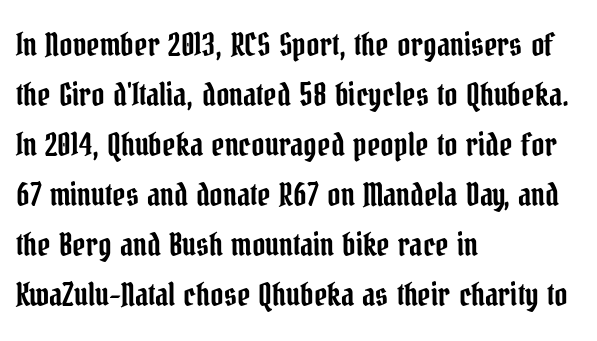
Q: Is the text italic (slanted)? A: No, it is upright.
Q: Is the typeface a serif or a sans-serif typeface? A: Serif.
Q: Is the text underlined? A: No.
Q: How is the paragraph aligned? A: Left-aligned.
Q: Is the spacing between letters normal or unusually wide? A: Normal.
Q: Is the spacing between lines tight, normal or loose? A: Normal.
Q: Width (condensed, normal, or wide)? A: Condensed.
Q: Stroke contrast? A: Low.
Q: x-height? A: Medium.
Q: Monospaced? A: No.
